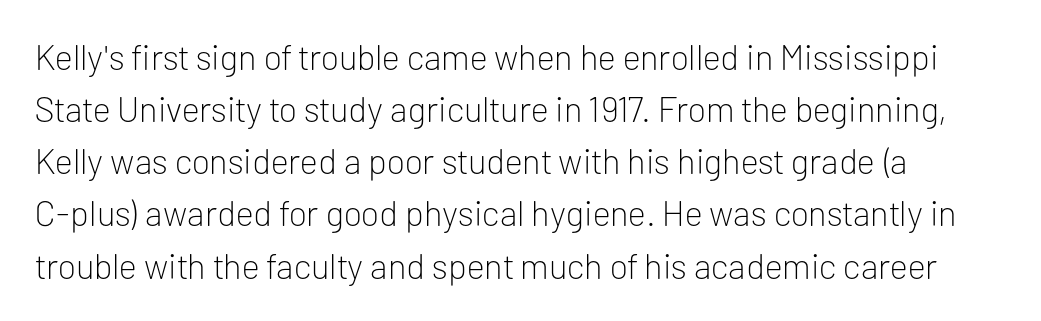
The image shows 35 px light sans-serif type, upright; set left-aligned, normal line spacing (1.49x), normal letter spacing, not underlined; low stroke contrast and a medium x-height.
